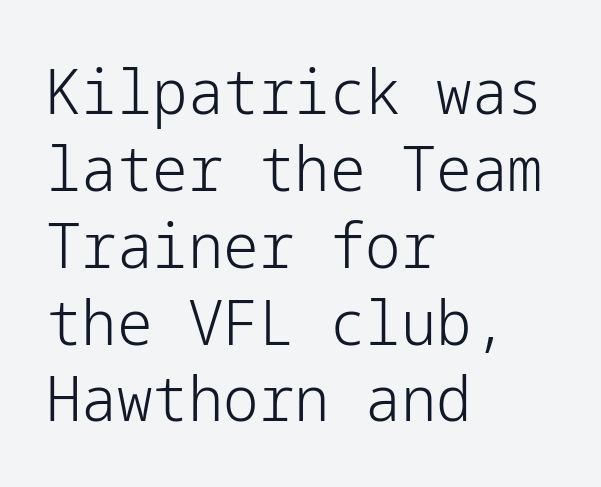
The image shows 63 px light sans-serif type, upright; set left-aligned, line spacing 1.22x, normal letter spacing, not underlined; low stroke contrast and a medium x-height.
